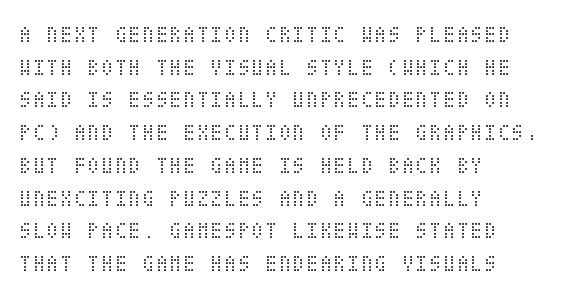
The image shows 25 px text type, upright; set left-aligned, normal line spacing (1.31x), normal letter spacing, not underlined.
